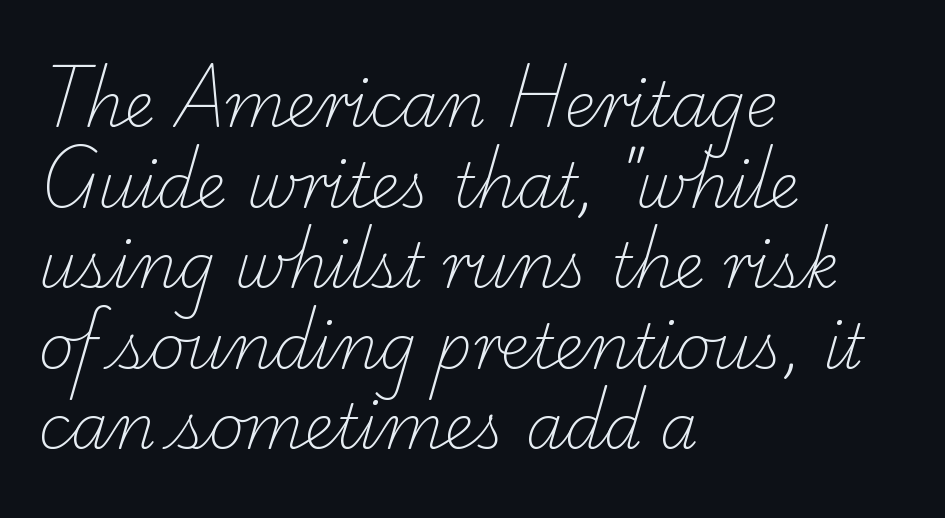
{"serif": "yes", "bold": "no", "weight": "light", "width": "normal", "stroke_contrast": "low", "x_height": "small", "monospaced": "no", "underline": "no", "align": "left", "line_spacing": "normal", "line_spacing_ratio": 1.32, "letter_spacing": "normal", "letter_spacing_em": 0.0, "glyph_px": 61}
